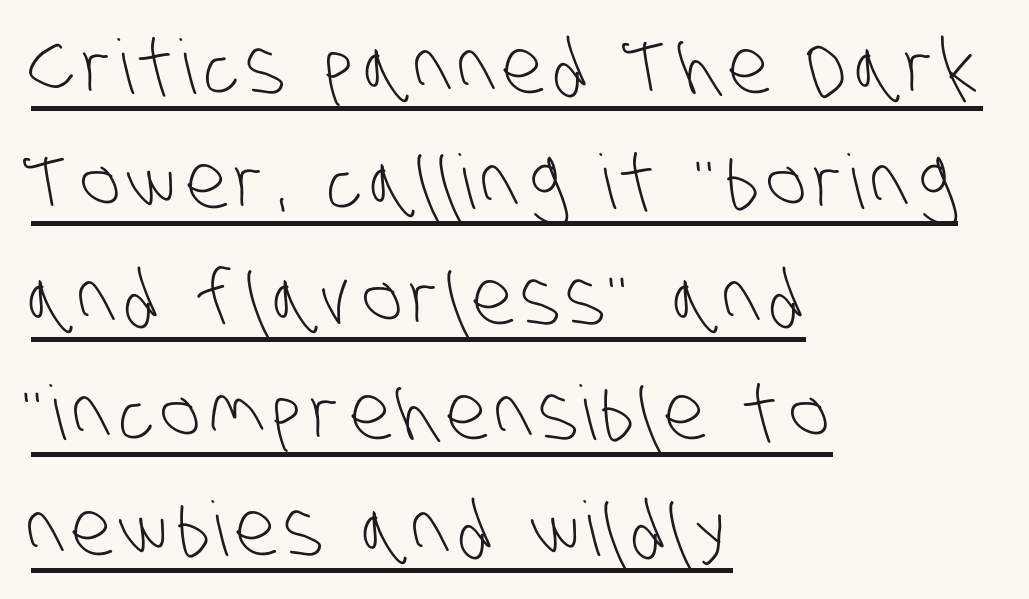
{"serif": "no", "bold": "no", "weight": "light", "width": "condensed", "stroke_contrast": "low", "x_height": "large", "monospaced": "no", "underline": "yes", "align": "left", "line_spacing": "normal", "line_spacing_ratio": 1.54, "glyph_px": 75}
